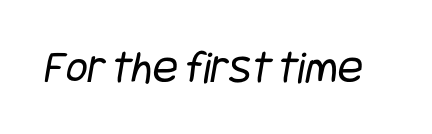
Q: Is the text bold? A: No.
Q: Is the typeface a serif or a sans-serif typeface? A: Sans-serif.
Q: Is the text underlined? A: No.
Q: Is the spacing between letters normal or unusually wide? A: Normal.
Q: Width (condensed, normal, or wide)? A: Condensed.
Q: Stroke contrast? A: Low.
Q: x-height? A: Large.
